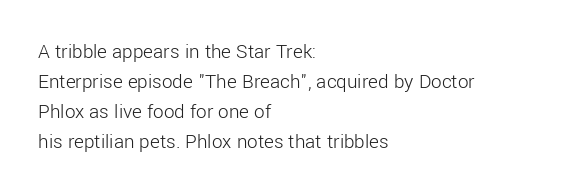
The image shows 21 px text type, upright; set left-aligned, normal line spacing (1.43x), normal letter spacing, not underlined.
